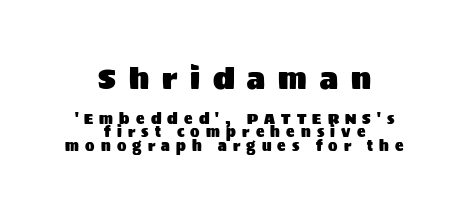
Q: Is the text italic (slanted)? A: No, it is upright.
Q: Is the typeface a serif or a sans-serif typeface? A: Sans-serif.
Q: Is the text underlined? A: No.
Q: How is the paragraph aligned? A: Centered.
Q: Is the spacing between letters normal or unusually wide? A: Unusually wide.
Q: Is the spacing between lines tight, normal or loose? A: Tight.
Q: Which block of text is set in a larger size, the first (top) or the second (bottom)? A: The first (top) one.
Q: Width (condensed, normal, or wide)? A: Normal.
Q: Stroke contrast? A: Medium.
Q: x-height? A: Large.
Q: Monospaced? A: No.
